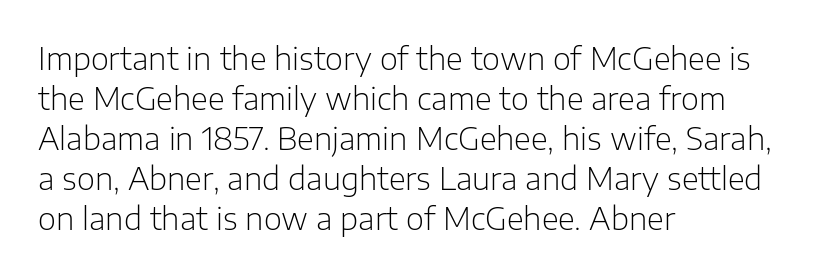
The image shows 31 px light sans-serif type, upright; set left-aligned, normal line spacing (1.29x), normal letter spacing, not underlined; low stroke contrast and a medium x-height.
